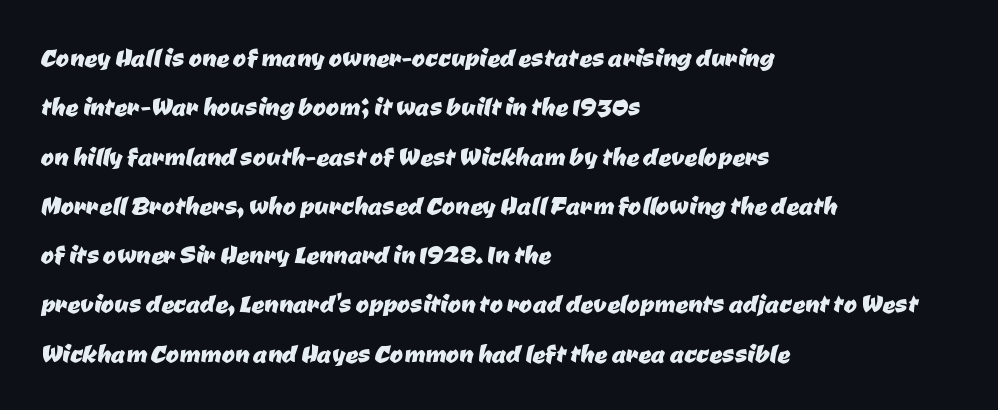
The image shows 32 px sans-serif type; set left-aligned, normal line spacing (1.54x), normal letter spacing, not underlined; low stroke contrast and a medium x-height.
